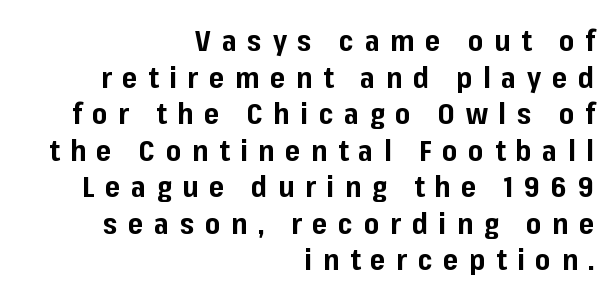
The image shows 29 px bold sans-serif type, upright; set right-aligned, normal line spacing (1.26x), unusually wide letter spacing (+0.37 em), not underlined; low stroke contrast and a medium x-height.
